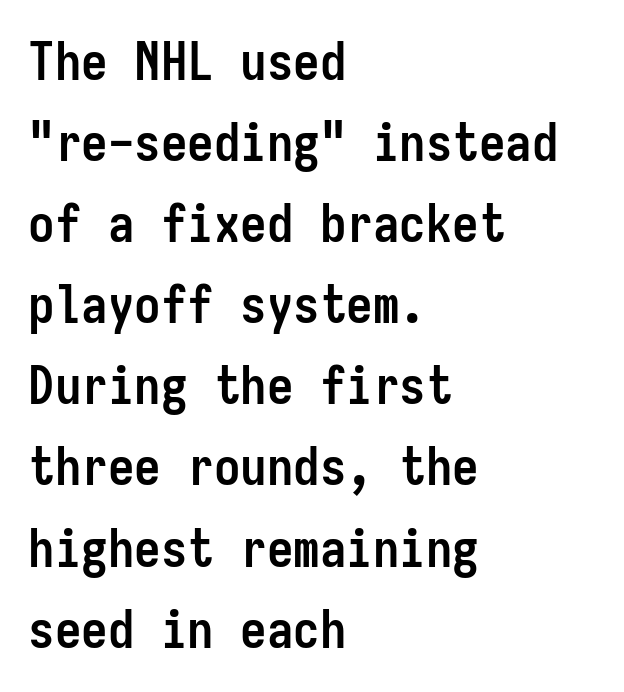
Q: Is the text bold? A: Yes.
Q: Is the text italic (slanted)? A: No, it is upright.
Q: Is the typeface a serif or a sans-serif typeface? A: Sans-serif.
Q: Is the text underlined? A: No.
Q: How is the paragraph aligned? A: Left-aligned.
Q: Is the spacing between letters normal or unusually wide? A: Normal.
Q: Is the spacing between lines tight, normal or loose? A: Normal.
Q: Width (condensed, normal, or wide)? A: Condensed.
Q: Stroke contrast? A: Low.
Q: x-height? A: Medium.
Q: Monospaced? A: Yes.
